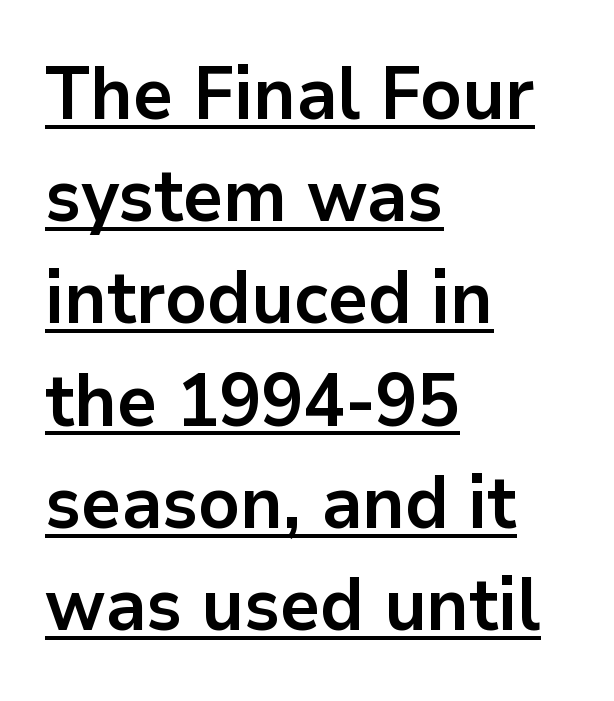
Stroke thickness is high; the sample reads as a true bold. Inter-character spacing is left at the font's built-in metrics. No italicization has been applied; the sample stays upright. In terms of leading, this rendering sits right in the middle. Look at the bottom of the vertical strokes: they stop flat, with no serifs.
